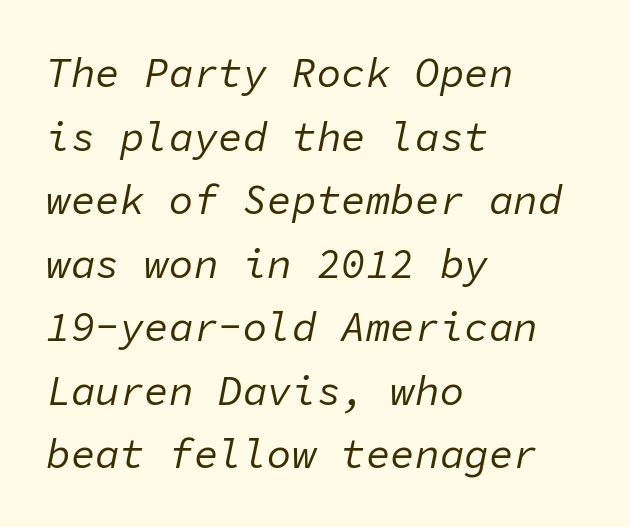
The image shows 41 px regular-weight type, italic (leaning right), monospaced; set left-aligned, normal line spacing (1.55x), normal letter spacing, not underlined; low stroke contrast and a medium x-height.
